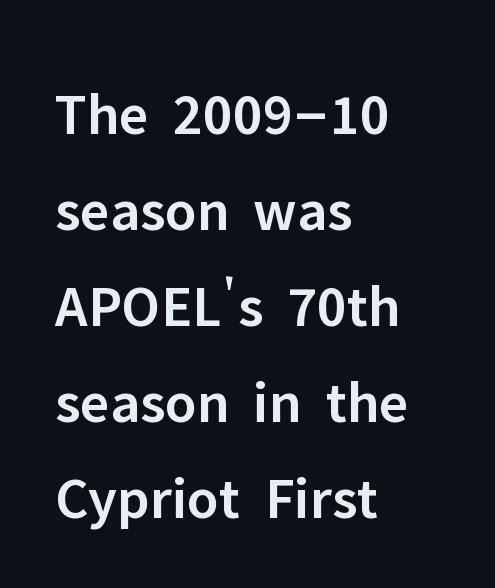
{"serif": "no", "italic": "no", "bold": "semi", "weight": "semibold", "width": "normal", "stroke_contrast": "low", "x_height": "medium", "monospaced": "no", "underline": "no", "align": "left", "line_spacing": "normal", "line_spacing_ratio": 1.6, "letter_spacing": "normal", "letter_spacing_em": 0.0, "glyph_px": 60}
